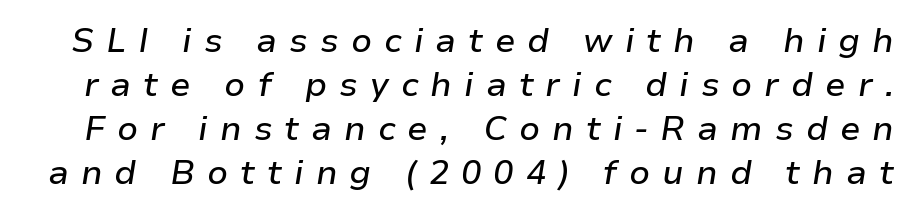
The image shows 34 px text type, italic (leaning right); set normal line spacing (1.29x), unusually wide letter spacing (+0.35 em), not underlined; low stroke contrast and a medium x-height.
